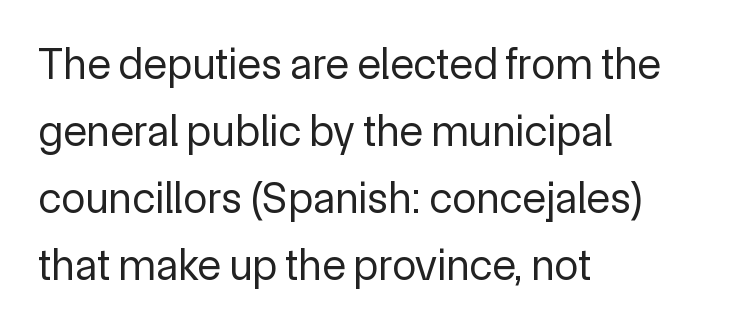
The image shows 44 px regular-weight sans-serif type, upright; set left-aligned, normal line spacing (1.52x), normal letter spacing, not underlined; a medium x-height.
